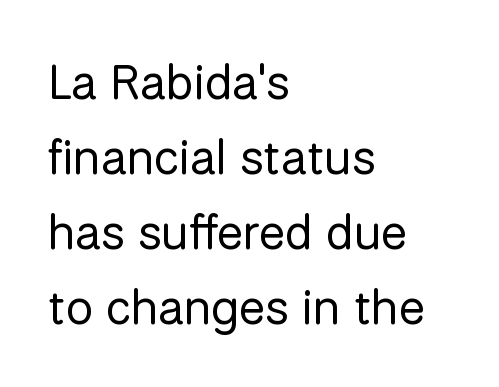
Q: Is the text bold? A: No.
Q: Is the text italic (slanted)? A: No, it is upright.
Q: Is the typeface a serif or a sans-serif typeface? A: Sans-serif.
Q: Is the text underlined? A: No.
Q: How is the paragraph aligned? A: Left-aligned.
Q: Is the spacing between letters normal or unusually wide? A: Normal.
Q: Is the spacing between lines tight, normal or loose? A: Normal.
Q: Width (condensed, normal, or wide)? A: Normal.
Q: Stroke contrast? A: Low.
Q: x-height? A: Medium.
Q: Monospaced? A: No.
